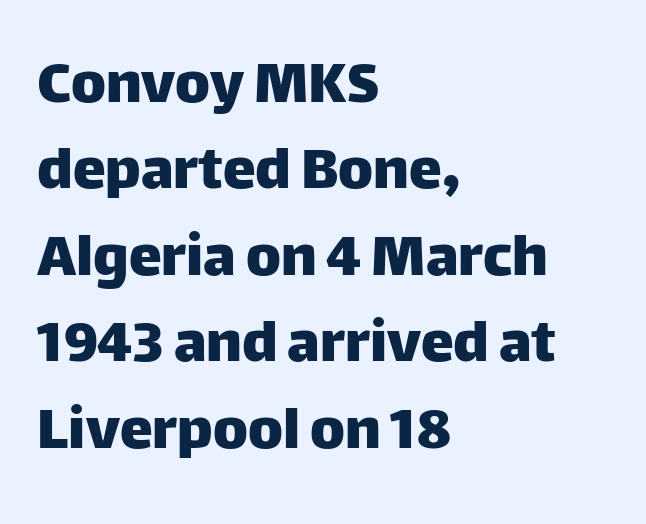
{"serif": "no", "italic": "no", "width": "normal", "stroke_contrast": "low", "x_height": "large", "monospaced": "no", "underline": "no", "align": "left", "line_spacing": "normal", "line_spacing_ratio": 1.31, "letter_spacing": "normal", "letter_spacing_em": 0.0, "glyph_px": 66}
